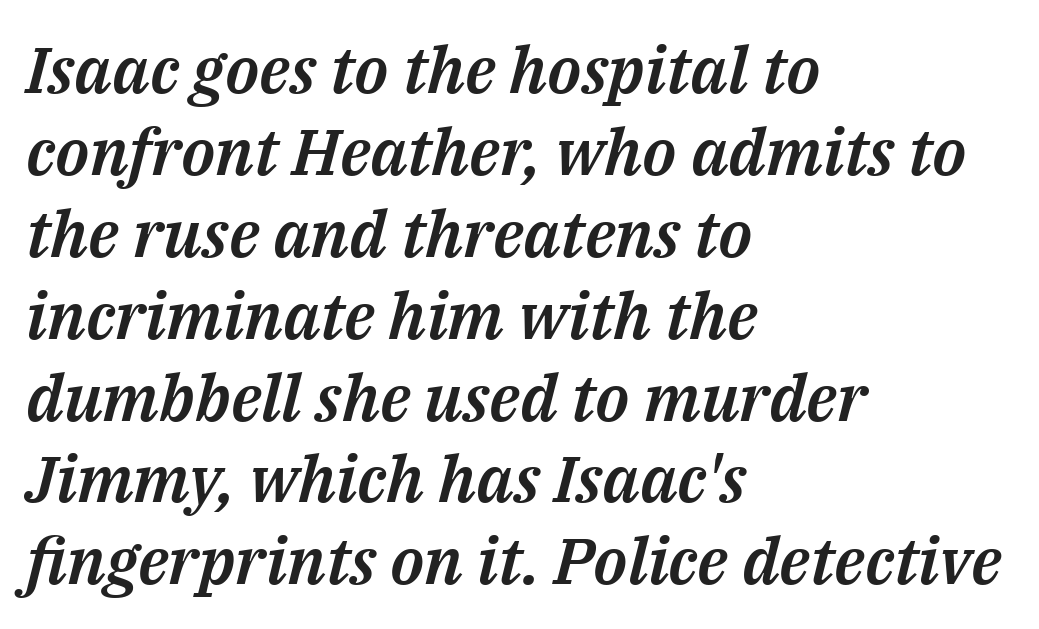
Q: Is the text italic (slanted)? A: Yes, it leans right by about 14 degrees.
Q: Is the text underlined? A: No.
Q: How is the paragraph aligned? A: Left-aligned.
Q: Is the spacing between letters normal or unusually wide? A: Normal.
Q: Is the spacing between lines tight, normal or loose? A: Normal.
Q: Width (condensed, normal, or wide)? A: Normal.
Q: Stroke contrast? A: Medium.
Q: x-height? A: Medium.
Q: Monospaced? A: No.
